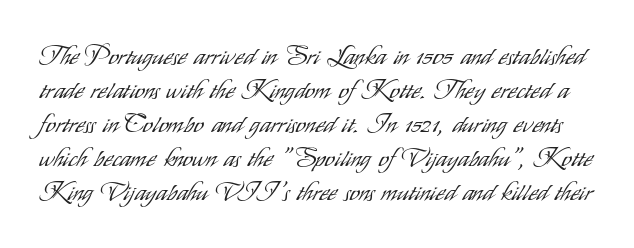
The space between consecutive lines is moderate. This reads as an unemphasized weight, regular at the heaviest. The rendering keeps characters at their native spacing. The foot of each line stays bare and open.
